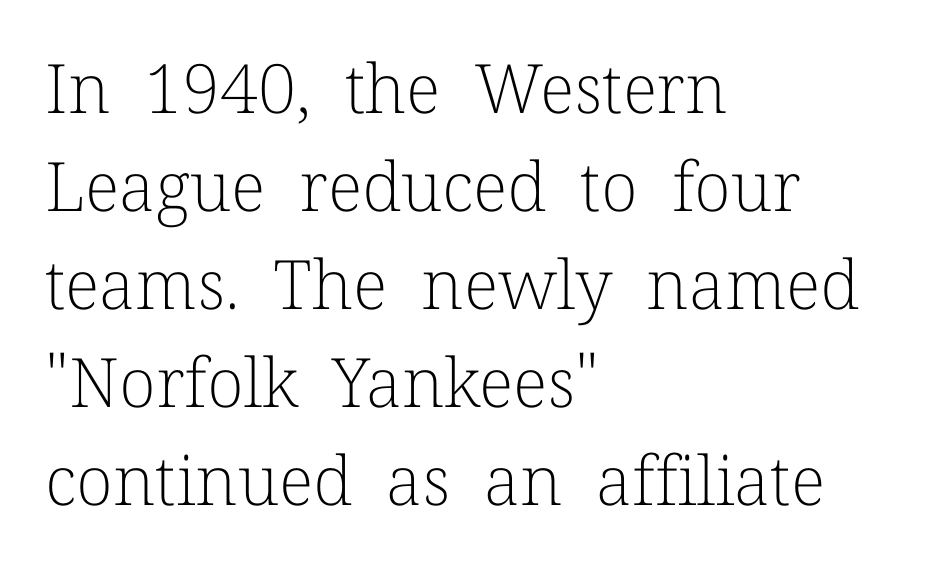
Q: Is the text bold? A: No.
Q: Is the text italic (slanted)? A: No, it is upright.
Q: Is the typeface a serif or a sans-serif typeface? A: Serif.
Q: Is the text underlined? A: No.
Q: How is the paragraph aligned? A: Left-aligned.
Q: Is the spacing between letters normal or unusually wide? A: Normal.
Q: Is the spacing between lines tight, normal or loose? A: Normal.
Q: Width (condensed, normal, or wide)? A: Normal.
Q: Stroke contrast? A: Low.
Q: x-height? A: Medium.
Q: Monospaced? A: No.
